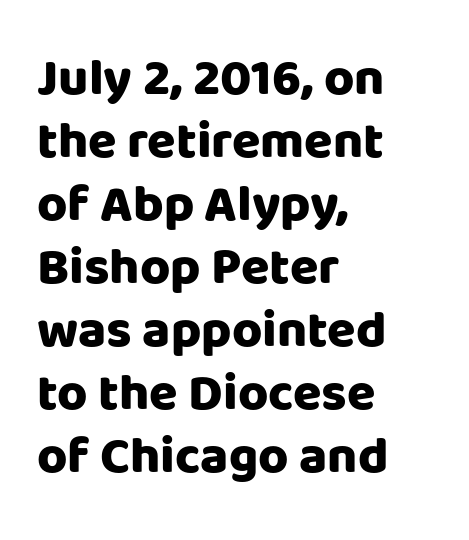
{"serif": "no", "italic": "no", "bold": "yes", "weight": "heavy", "width": "normal", "stroke_contrast": "low", "x_height": "large", "monospaced": "no", "underline": "no", "align": "left", "line_spacing_ratio": 1.21, "letter_spacing": "normal", "letter_spacing_em": 0.0, "glyph_px": 52}
